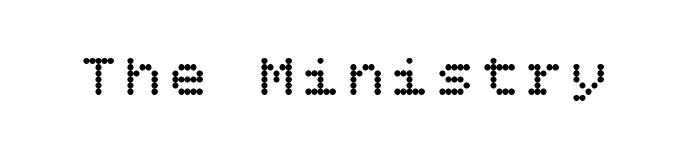
Q: Is the text bold? A: No.
Q: Is the text italic (slanted)? A: No, it is upright.
Q: Is the text underlined? A: No.
Q: Width (condensed, normal, or wide)? A: Normal.
Q: Stroke contrast? A: Low.
Q: x-height? A: Large.
